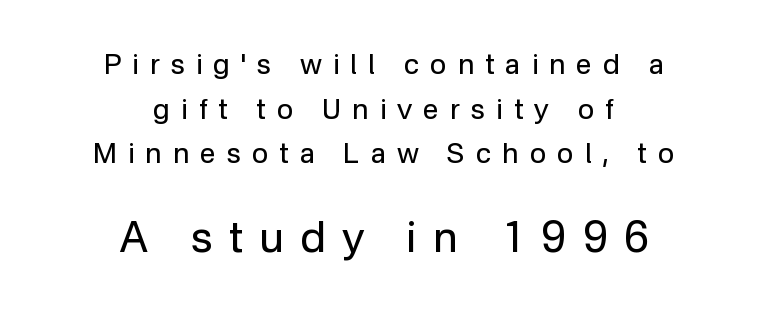
{"serif": "no", "italic": "no", "bold": "no", "weight": "regular", "width": "normal", "stroke_contrast": "low", "x_height": "medium", "monospaced": "no", "underline": "no", "align": "center", "line_spacing": "normal", "line_spacing_ratio": 1.59, "letter_spacing": "wide", "letter_spacing_em": 0.4, "larger_block": "second", "size_ratio": 1.5, "glyph_px": 42}
